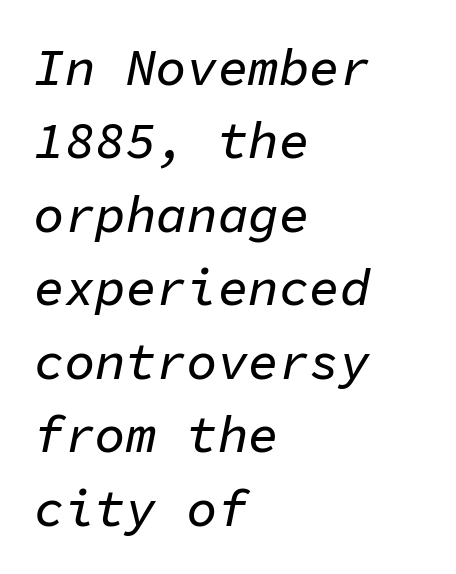
Q: Is the text italic (slanted)? A: Yes, it leans right by about 11 degrees.
Q: Is the text underlined? A: No.
Q: How is the paragraph aligned? A: Left-aligned.
Q: Is the spacing between letters normal or unusually wide? A: Normal.
Q: Is the spacing between lines tight, normal or loose? A: Normal.
Q: Width (condensed, normal, or wide)? A: Normal.
Q: Stroke contrast? A: Low.
Q: x-height? A: Medium.
Q: Monospaced? A: Yes.
